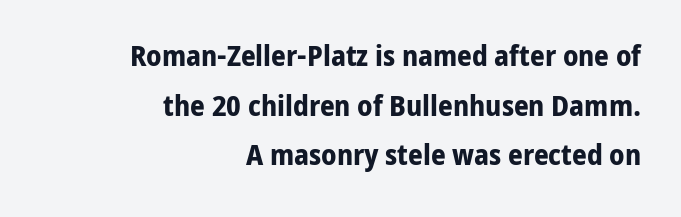
{"serif": "no", "italic": "no", "bold": "yes", "weight": "bold", "width": "normal", "stroke_contrast": "low", "x_height": "medium", "monospaced": "no", "underline": "no", "align": "right", "line_spacing_ratio": 1.71, "letter_spacing": "normal", "letter_spacing_em": 0.0, "glyph_px": 29}
